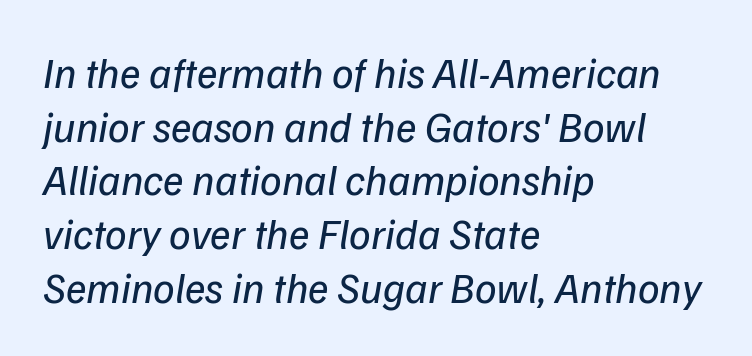
Q: Is the text bold? A: No.
Q: Is the typeface a serif or a sans-serif typeface? A: Sans-serif.
Q: Is the text underlined? A: No.
Q: How is the paragraph aligned? A: Left-aligned.
Q: Is the spacing between letters normal or unusually wide? A: Normal.
Q: Is the spacing between lines tight, normal or loose? A: Normal.
Q: Width (condensed, normal, or wide)? A: Normal.
Q: Stroke contrast? A: Low.
Q: x-height? A: Medium.
Q: Monospaced? A: No.
